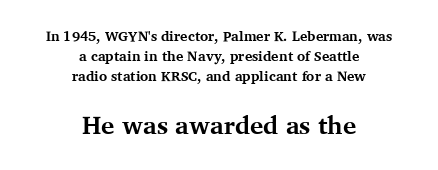
The lines in this sample share a center point and differ in where they start and stop. In terms of letterspacing, this is plain default setting. Clear beneath every line of the passage. Ascenders rise straight up at ninety degrees.
